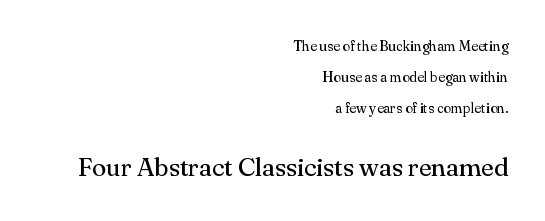
Q: Is the text bold? A: No.
Q: Is the text italic (slanted)? A: No, it is upright.
Q: Is the text underlined? A: No.
Q: How is the paragraph aligned? A: Right-aligned.
Q: Is the spacing between letters normal or unusually wide? A: Normal.
Q: Is the spacing between lines tight, normal or loose? A: Loose.
Q: Which block of text is set in a larger size, the first (top) or the second (bottom)? A: The second (bottom) one.
